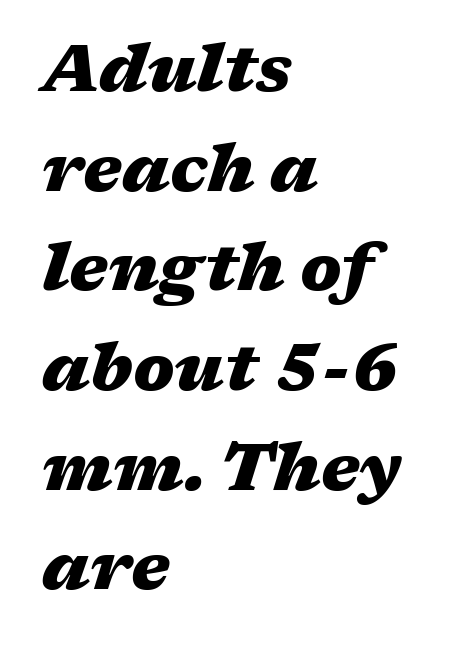
Notice how the stems are inclined rather than vertical — that's the hallmark of italics. Heavy-handed strokes throughout: this text is bold. Clear beneath every line of the passage. The rendering anchors every line to the left-hand side.
